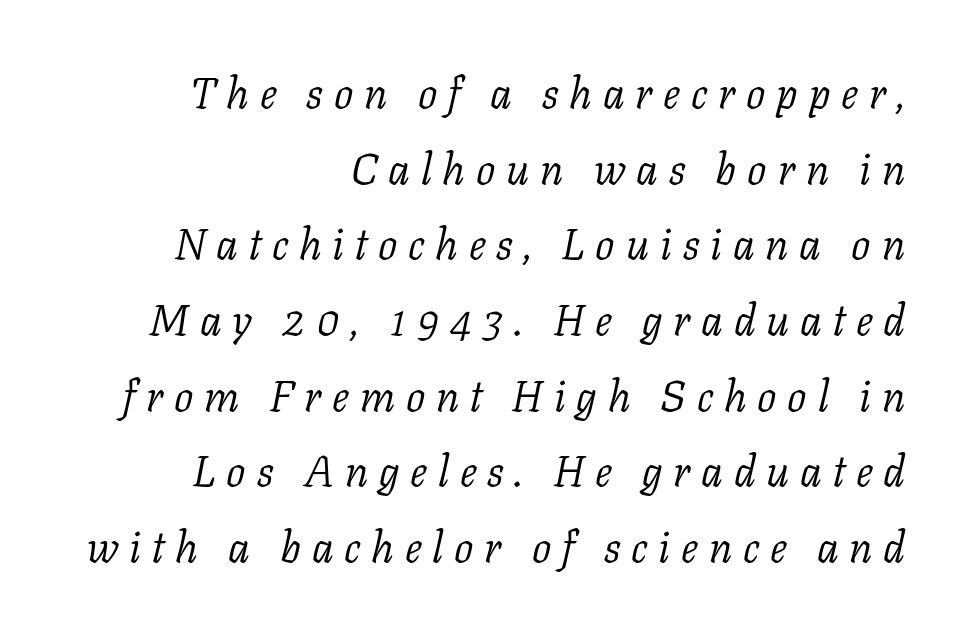
{"serif": "yes", "italic": "yes", "lean": "right", "slant_degrees": 11, "bold": "no", "weight": "light", "width": "normal", "stroke_contrast": "low", "x_height": "medium", "monospaced": "no", "underline": "no", "align": "right", "line_spacing_ratio": 1.76, "letter_spacing": "wide", "letter_spacing_em": 0.25, "glyph_px": 43}
